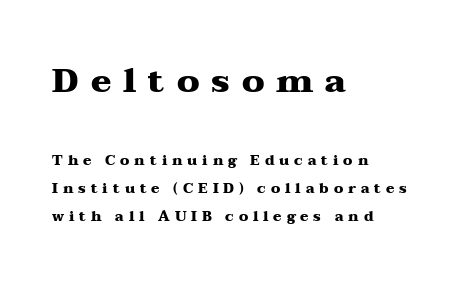
{"serif": "yes", "italic": "no", "bold": "yes", "weight": "heavy", "width": "wide", "stroke_contrast": "medium", "x_height": "medium", "monospaced": "no", "underline": "no", "align": "left", "line_spacing": "loose", "line_spacing_ratio": 2.02, "letter_spacing": "wide", "letter_spacing_em": 0.35, "larger_block": "first", "size_ratio": 2.43, "glyph_px": 34}
